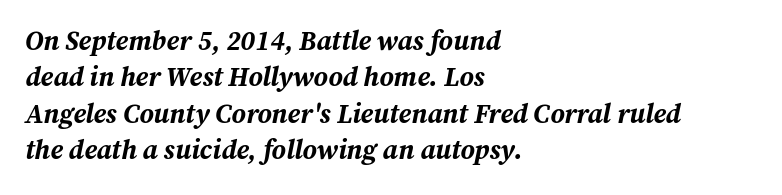
Q: Is the text bold? A: Yes.
Q: Is the text italic (slanted)? A: Yes, it leans right by about 12 degrees.
Q: Is the text underlined? A: No.
Q: How is the paragraph aligned? A: Left-aligned.
Q: Is the spacing between letters normal or unusually wide? A: Normal.
Q: Is the spacing between lines tight, normal or loose? A: Normal.
